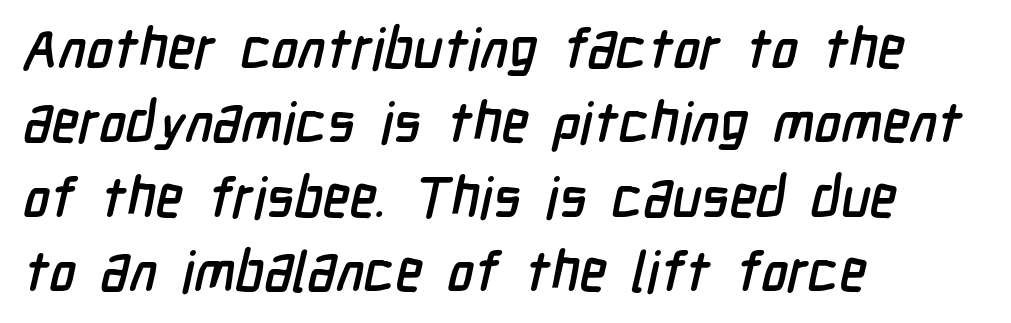
Q: Is the typeface a serif or a sans-serif typeface? A: Sans-serif.
Q: Is the text underlined? A: No.
Q: How is the paragraph aligned? A: Left-aligned.
Q: Is the spacing between letters normal or unusually wide? A: Normal.
Q: Is the spacing between lines tight, normal or loose? A: Normal.
Q: Width (condensed, normal, or wide)? A: Condensed.
Q: Stroke contrast? A: Low.
Q: x-height? A: Medium.
Q: Monospaced? A: No.
